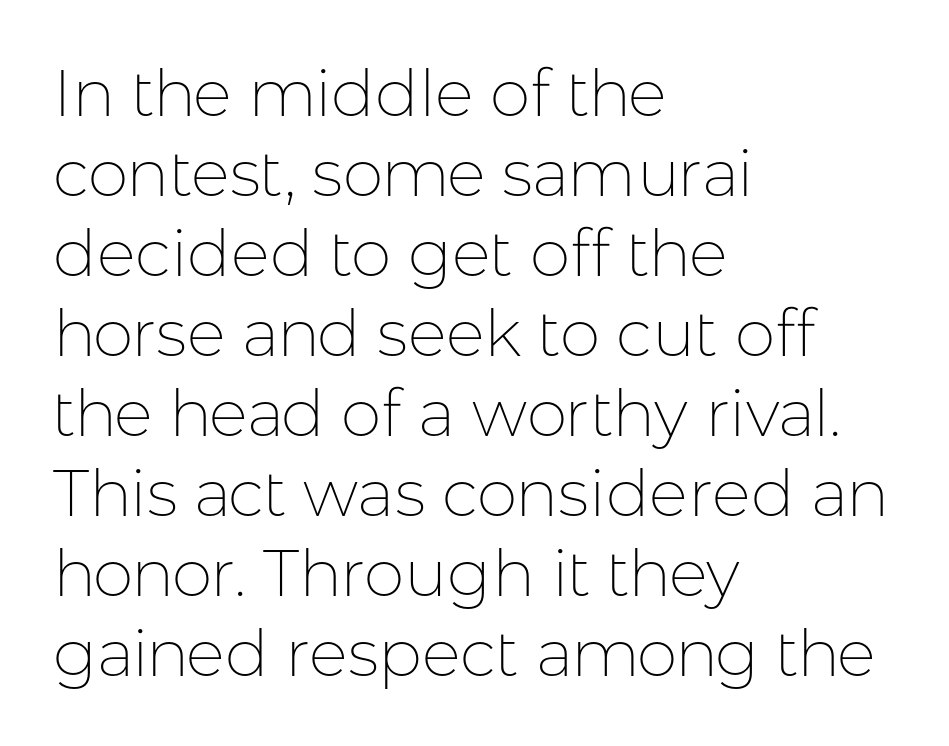
The image shows 65 px thin sans-serif type, upright; set left-aligned, line spacing 1.23x, normal letter spacing, not underlined; low stroke contrast and a medium x-height.
